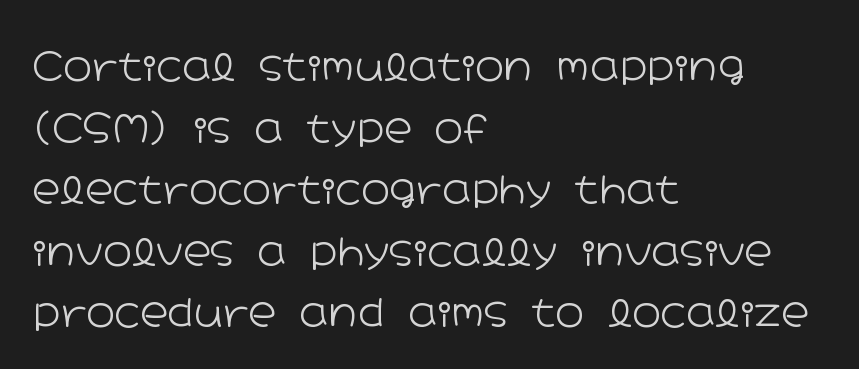
You could not count columns in this text — the font is proportionally spaced. Between one letter and the next there's only the usual sliver of space. Posture: straight, roman, zero tilt. Rows of type keep a routine distance in the vertical direction. The font family rendered here belongs to the sans-serif group.
